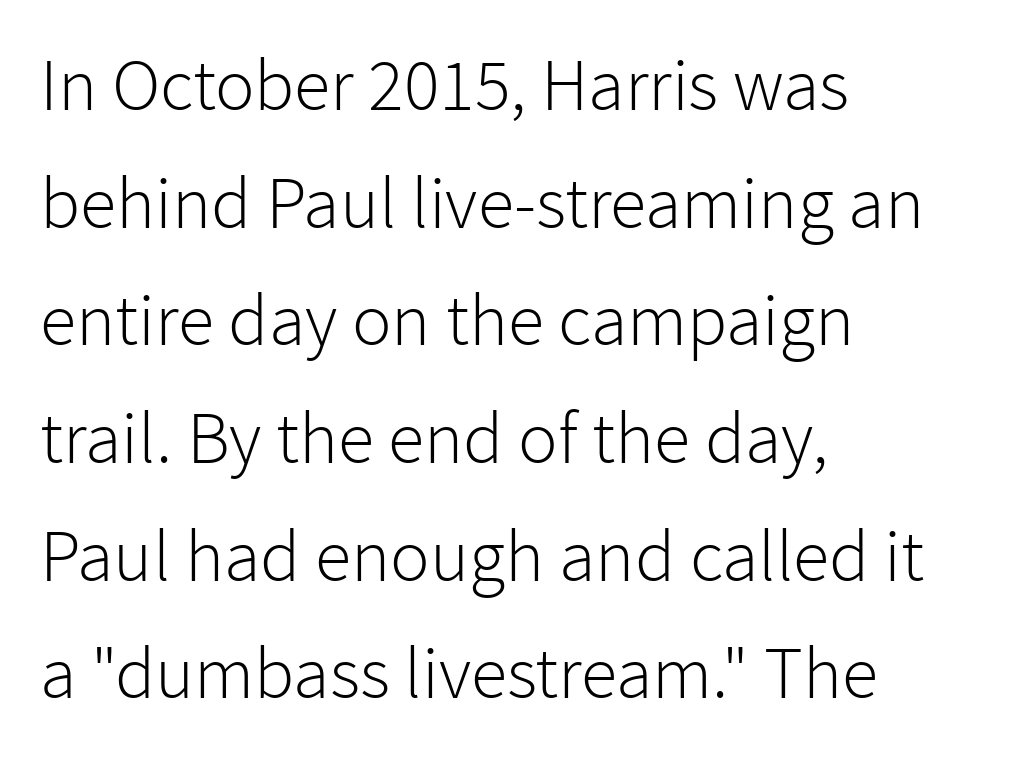
Q: Is the text bold? A: No.
Q: Is the text italic (slanted)? A: No, it is upright.
Q: Is the typeface a serif or a sans-serif typeface? A: Sans-serif.
Q: Is the text underlined? A: No.
Q: How is the paragraph aligned? A: Left-aligned.
Q: Is the spacing between letters normal or unusually wide? A: Normal.
Q: Is the spacing between lines tight, normal or loose? A: Normal.
Q: Width (condensed, normal, or wide)? A: Normal.
Q: Stroke contrast? A: Low.
Q: x-height? A: Medium.
Q: Monospaced? A: No.
